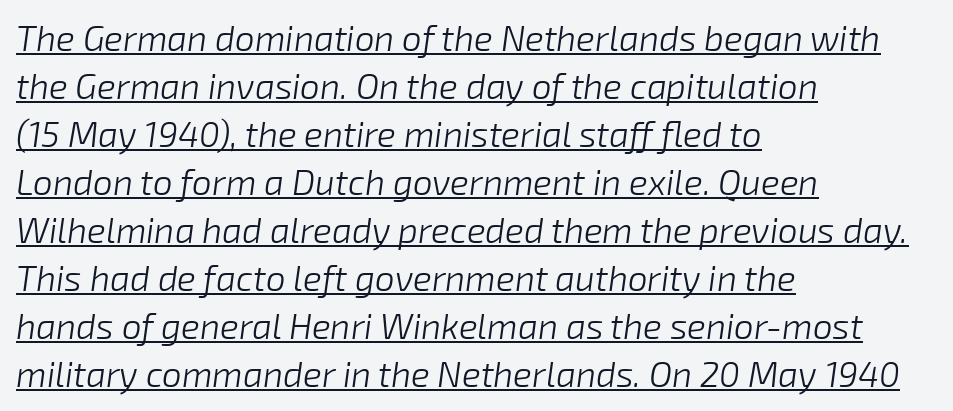
Q: Is the text bold? A: No.
Q: Is the text italic (slanted)? A: Yes, it leans right by about 8 degrees.
Q: Is the text underlined? A: Yes.
Q: How is the paragraph aligned? A: Left-aligned.
Q: Is the spacing between letters normal or unusually wide? A: Normal.
Q: Is the spacing between lines tight, normal or loose? A: Normal.
Q: Width (condensed, normal, or wide)? A: Normal.
Q: Stroke contrast? A: Low.
Q: x-height? A: Medium.
Q: Monospaced? A: No.
